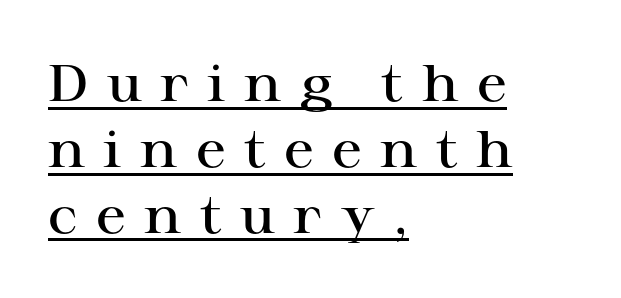
The designer left line spacing at the default. Spacing between characters has been opened up far beyond the box default. As a designer I'd log this as weight 600, semibold. Notice how a bar underscores the lettering throughout. Spacing verdict: proportional, widths tailored to each character. Note: serifs present on the glyphs.
